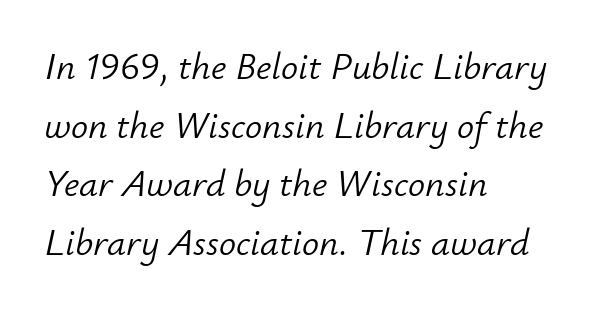
The image shows 38 px light type, italic (leaning right); set left-aligned, normal line spacing (1.54x), normal letter spacing, not underlined; low stroke contrast and a small x-height.
